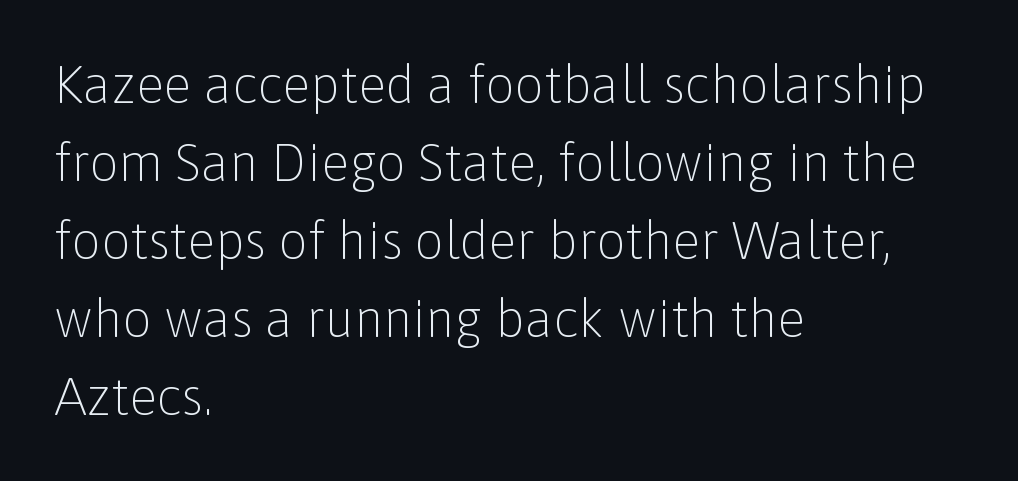
These glyphs show unthickened strokes, regular width or finer. This sample uses an upright cut, with every glyph sitting square on the baseline. Here the glyphs are tracked normally, forming tight word shapes. Do the characters align in a grid? No, the font is proportional. No feet cap the strokes, marking this as sans-serif type.
